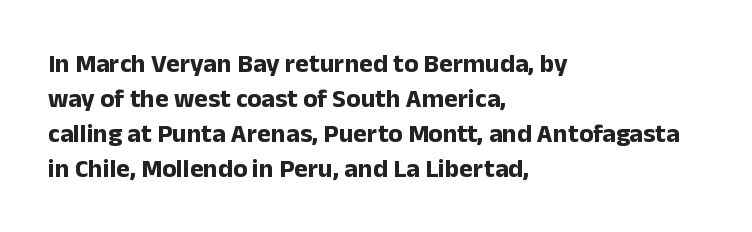
The image shows 26 px bold type, upright; set left-aligned, normal line spacing (1.35x), normal letter spacing, not underlined.
